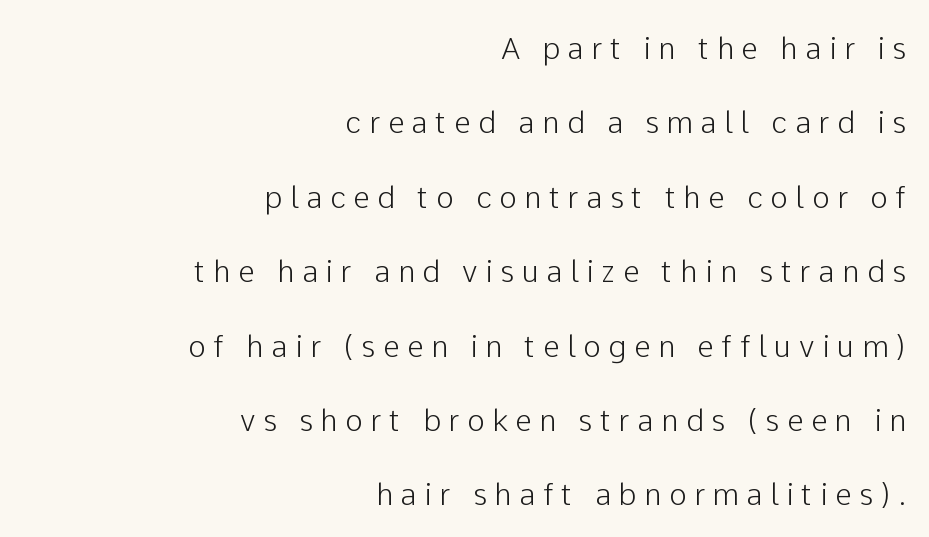
Q: Is the text italic (slanted)? A: No, it is upright.
Q: Is the typeface a serif or a sans-serif typeface? A: Sans-serif.
Q: Is the text underlined? A: No.
Q: How is the paragraph aligned? A: Right-aligned.
Q: Is the spacing between letters normal or unusually wide? A: Unusually wide.
Q: Is the spacing between lines tight, normal or loose? A: Loose.
Q: Width (condensed, normal, or wide)? A: Normal.
Q: Stroke contrast? A: Low.
Q: x-height? A: Medium.
Q: Monospaced? A: No.
